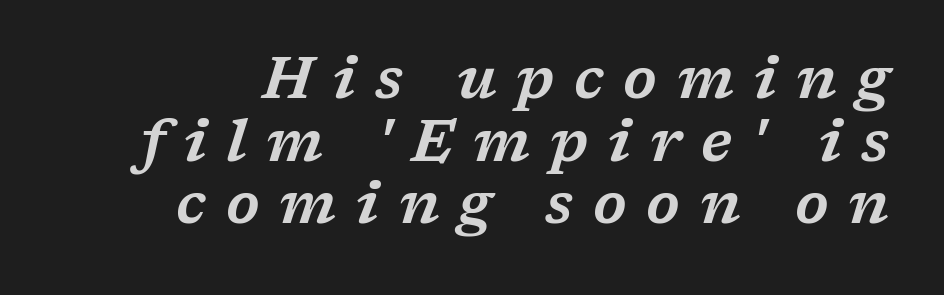
Q: Is the text italic (slanted)? A: Yes, it leans right by about 17 degrees.
Q: Is the typeface a serif or a sans-serif typeface? A: Serif.
Q: Is the text underlined? A: No.
Q: Is the spacing between letters normal or unusually wide? A: Unusually wide.
Q: Is the spacing between lines tight, normal or loose? A: Tight.
Q: Width (condensed, normal, or wide)? A: Wide.
Q: Stroke contrast? A: Low.
Q: x-height? A: Medium.
Q: Monospaced? A: No.
